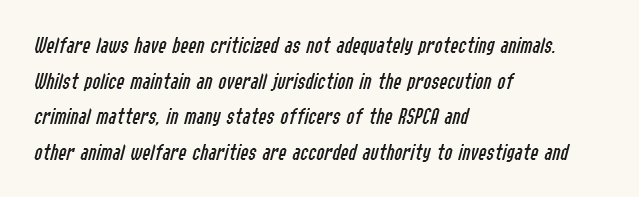
Q: Is the text bold? A: No.
Q: Is the text italic (slanted)? A: Yes, it leans right by about 14 degrees.
Q: Is the text underlined? A: No.
Q: How is the paragraph aligned? A: Left-aligned.
Q: Is the spacing between letters normal or unusually wide? A: Normal.
Q: Is the spacing between lines tight, normal or loose? A: Normal.
